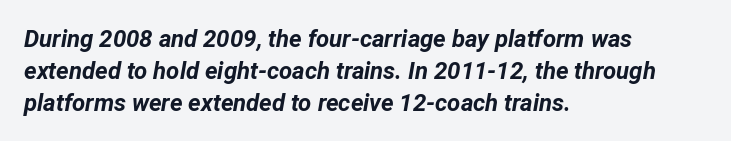
Each row of text sits above clean, open space. These lines sit exactly where default settings would place them. The whole block is typeset with a tilt. The face used here has the dense, thick strokes of a bold.
